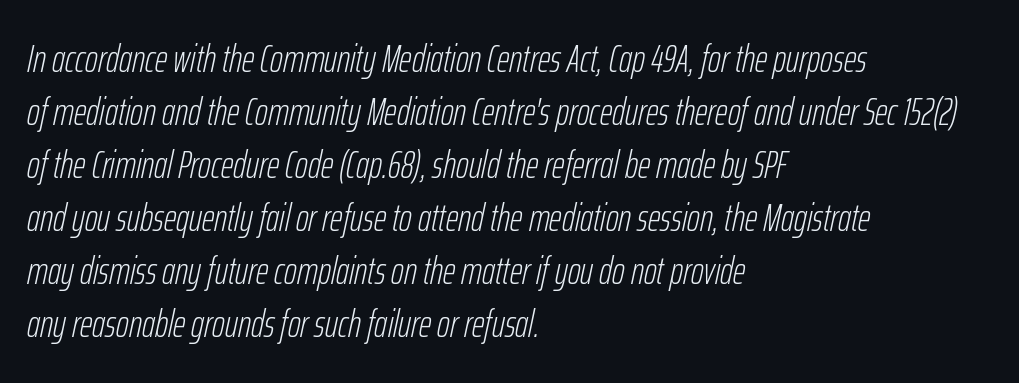
Q: Is the text bold? A: No.
Q: Is the text italic (slanted)? A: Yes, it leans right by about 12 degrees.
Q: Is the text underlined? A: No.
Q: How is the paragraph aligned? A: Left-aligned.
Q: Is the spacing between letters normal or unusually wide? A: Normal.
Q: Is the spacing between lines tight, normal or loose? A: Normal.
Q: Width (condensed, normal, or wide)? A: Condensed.
Q: Stroke contrast? A: Low.
Q: x-height? A: Medium.
Q: Monospaced? A: No.
